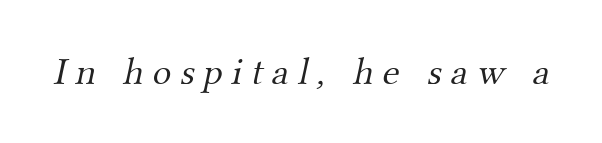
The image shows 39 px light serif type; set unusually wide letter spacing (+0.23 em), not underlined; medium stroke contrast and a small x-height.
